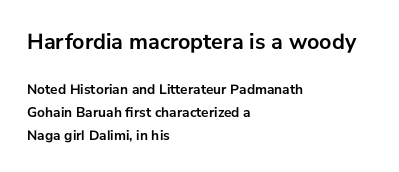
The image shows 22 px bold type, upright; set left-aligned, normal line spacing (1.62x), normal letter spacing, not underlined; the first (top) block is 1.57x larger.
